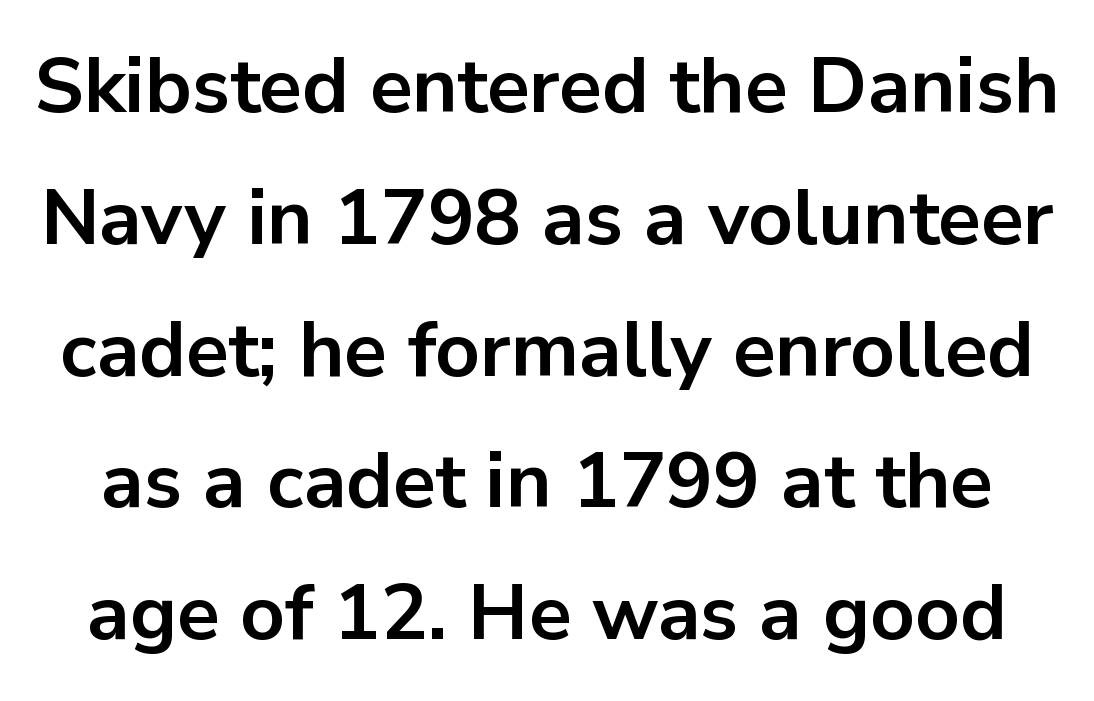
The image shows 78 px bold sans-serif type, upright; set normal line spacing (1.69x), normal letter spacing, not underlined; low stroke contrast and a medium x-height.
